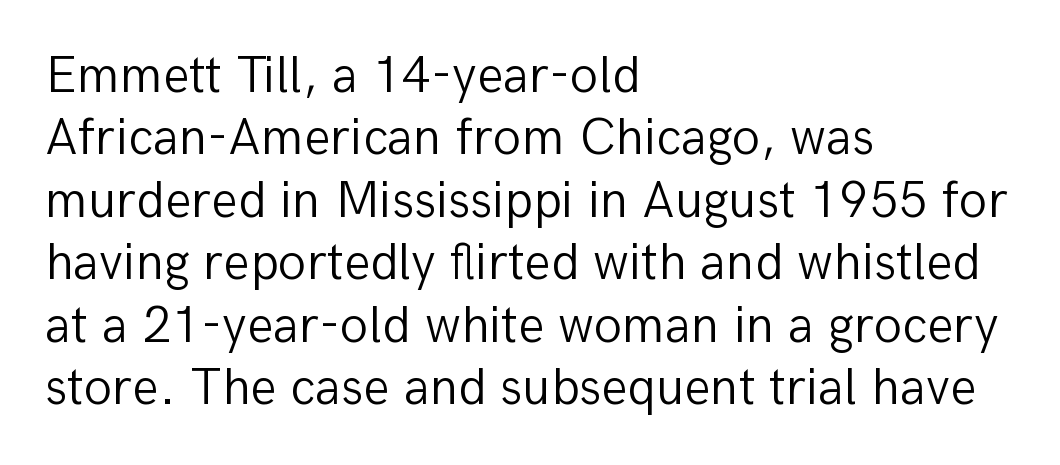
The image shows 52 px light sans-serif type, upright; set left-aligned, line spacing 1.2x, normal letter spacing, not underlined; low stroke contrast and a medium x-height.
